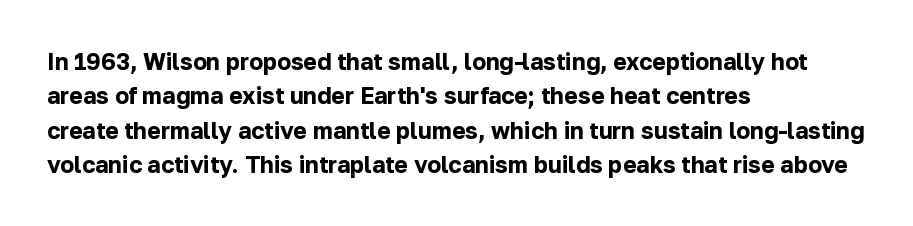
Q: Is the text bold? A: Yes.
Q: Is the text italic (slanted)? A: No, it is upright.
Q: Is the text underlined? A: No.
Q: How is the paragraph aligned? A: Left-aligned.
Q: Is the spacing between letters normal or unusually wide? A: Normal.
Q: Is the spacing between lines tight, normal or loose? A: Normal.
